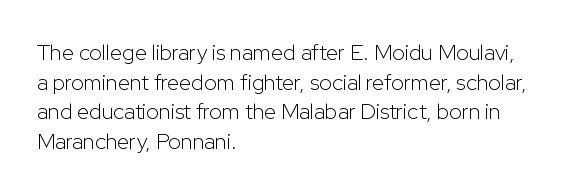
The image shows 22 px text type, upright; set left-aligned, normal line spacing (1.35x), normal letter spacing, not underlined.
